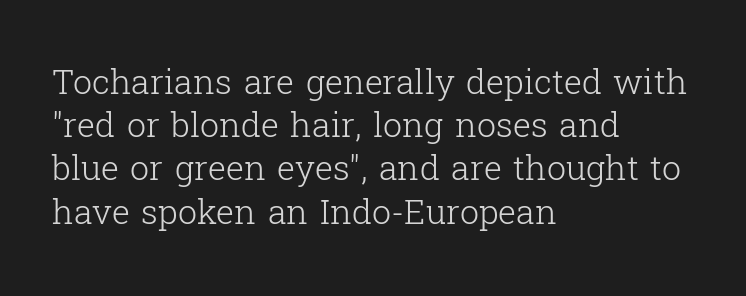
The image shows 34 px light serif type, upright; set left-aligned, normal line spacing (1.27x), normal letter spacing, not underlined; low stroke contrast and a medium x-height.
